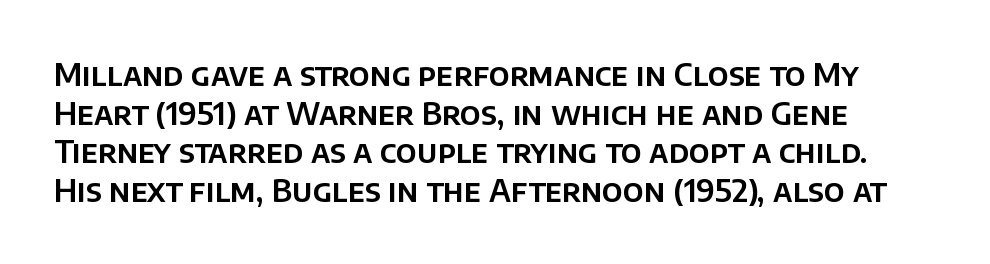
A roman cut, with each character standing at attention. This sample has the flowing, uneven cadence of proportional lettering. Regarding leading, the lines here are spaced in the standard way. Unlike a traditional serif, this face leaves its strokes unadorned. The gaps between neighbouring characters are ordinary and unremarkable. Descender tails drop into unmarked territory.
